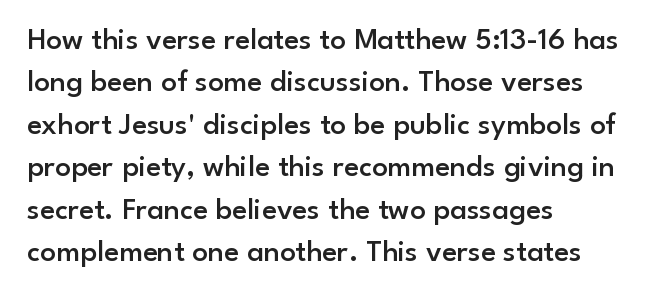
{"serif": "no", "italic": "no", "bold": "semi", "weight": "semibold", "width": "normal", "stroke_contrast": "low", "x_height": "small", "monospaced": "no", "underline": "no", "align": "left", "line_spacing": "normal", "line_spacing_ratio": 1.37, "letter_spacing": "normal", "letter_spacing_em": 0.0, "glyph_px": 31}
